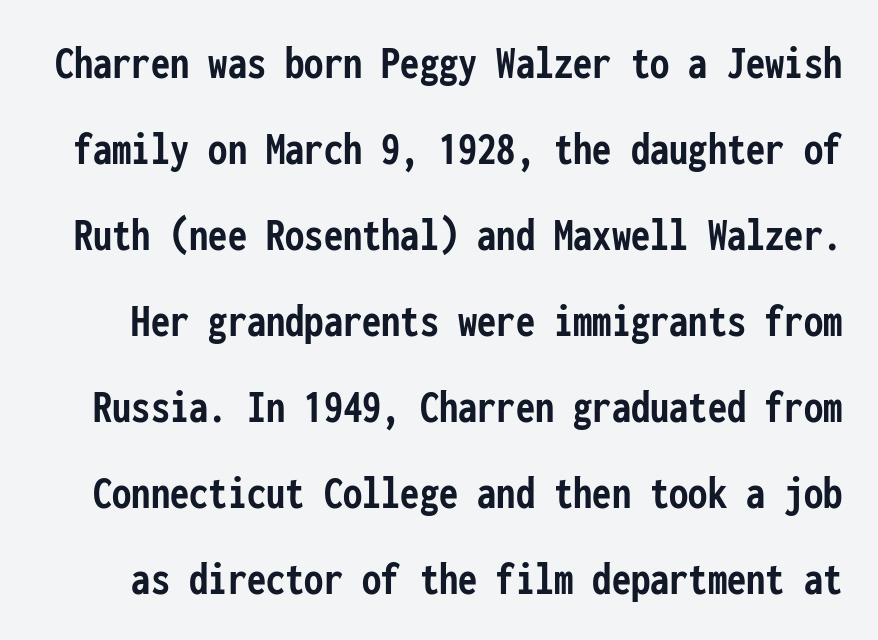
Q: Is the text bold? A: Yes.
Q: Is the text italic (slanted)? A: No, it is upright.
Q: Is the typeface a serif or a sans-serif typeface? A: Sans-serif.
Q: Is the text underlined? A: No.
Q: Is the spacing between letters normal or unusually wide? A: Normal.
Q: Width (condensed, normal, or wide)? A: Condensed.
Q: Stroke contrast? A: Low.
Q: x-height? A: Medium.
Q: Monospaced? A: Yes.
